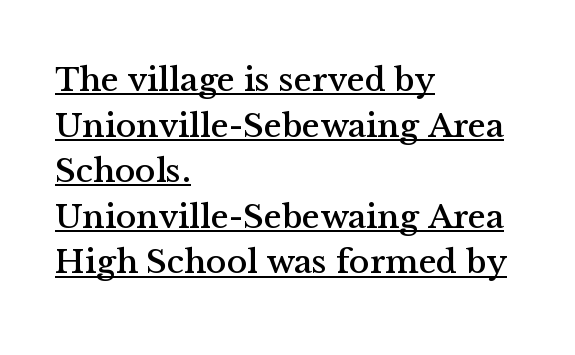
{"serif": "yes", "italic": "no", "width": "normal", "stroke_contrast": "medium", "x_height": "medium", "monospaced": "no", "underline": "yes", "align": "left", "line_spacing": "normal", "line_spacing_ratio": 1.34, "letter_spacing": "normal", "letter_spacing_em": 0.0, "glyph_px": 34}
